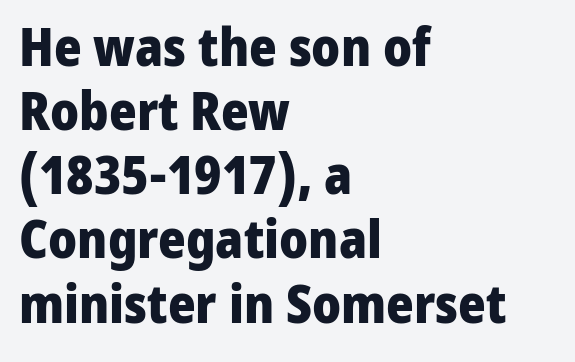
{"serif": "no", "italic": "no", "bold": "yes", "weight": "heavy", "width": "normal", "stroke_contrast": "low", "x_height": "medium", "monospaced": "no", "underline": "no", "align": "left", "line_spacing_ratio": 1.21, "letter_spacing": "normal", "letter_spacing_em": 0.0, "glyph_px": 53}
